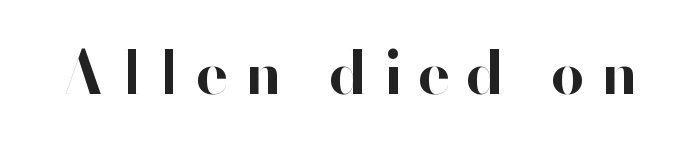
The image shows 60 px bold sans-serif type, upright; set unusually wide letter spacing (+0.27 em), not underlined; high stroke contrast and a small x-height.
